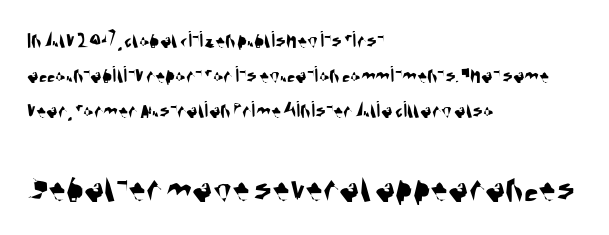
{"serif": "no", "width": "condensed", "stroke_contrast": "medium", "x_height": "large", "monospaced": "no", "underline": "no", "align": "left", "line_spacing": "normal", "line_spacing_ratio": 1.45, "letter_spacing": "normal", "letter_spacing_em": 0.0, "larger_block": "second", "size_ratio": 1.75, "glyph_px": 42}
